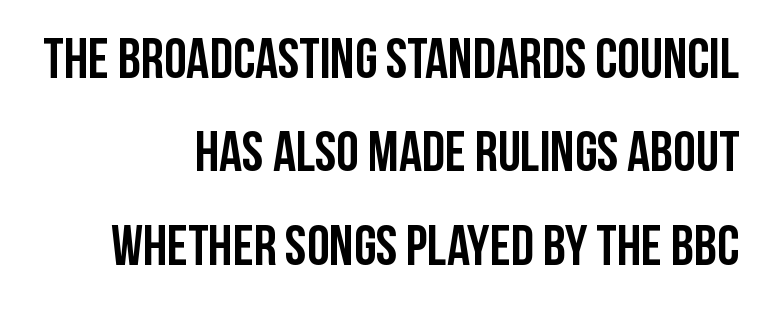
Q: Is the text bold? A: Yes.
Q: Is the text italic (slanted)? A: No, it is upright.
Q: Is the typeface a serif or a sans-serif typeface? A: Sans-serif.
Q: Is the text underlined? A: No.
Q: How is the paragraph aligned? A: Right-aligned.
Q: Is the spacing between letters normal or unusually wide? A: Normal.
Q: Is the spacing between lines tight, normal or loose? A: Normal.
Q: Width (condensed, normal, or wide)? A: Condensed.
Q: Stroke contrast? A: Low.
Q: x-height? A: Large.
Q: Monospaced? A: No.
